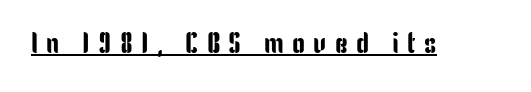
The typography opts for an upright posture over an oblique one. Underline: present. Here the designer chose a conventional face with non-uniform glyph widths. There is plenty of visible air inserted between adjacent glyphs. These lines are composed in type without serifs.
